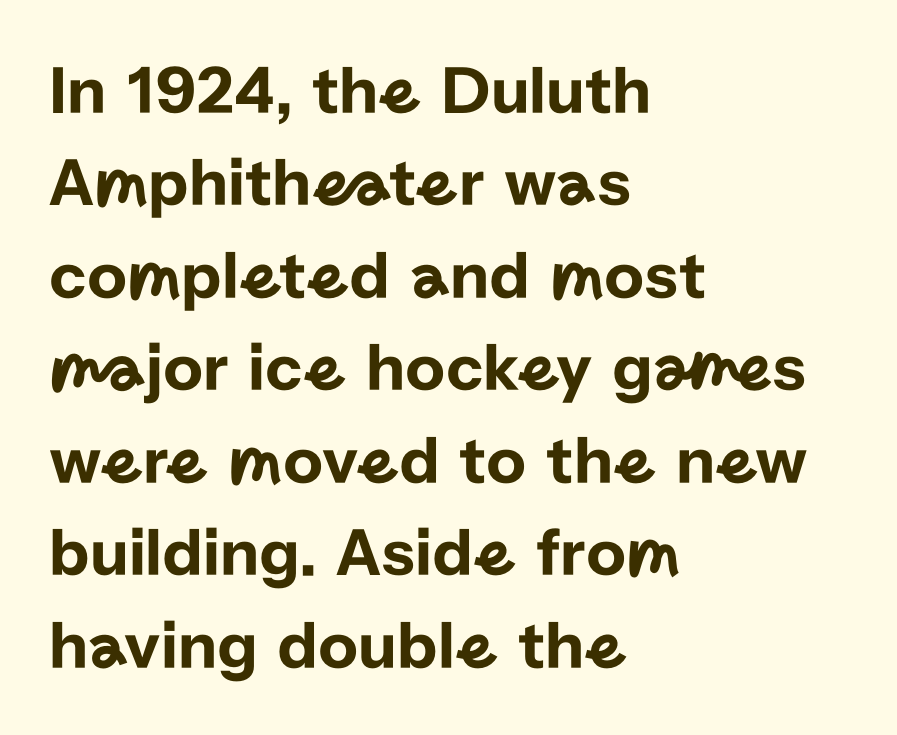
Q: Is the text italic (slanted)? A: No, it is upright.
Q: Is the typeface a serif or a sans-serif typeface? A: Sans-serif.
Q: Is the text underlined? A: No.
Q: How is the paragraph aligned? A: Left-aligned.
Q: Is the spacing between letters normal or unusually wide? A: Normal.
Q: Is the spacing between lines tight, normal or loose? A: Normal.
Q: Width (condensed, normal, or wide)? A: Normal.
Q: Stroke contrast? A: Low.
Q: x-height? A: Medium.
Q: Monospaced? A: No.
